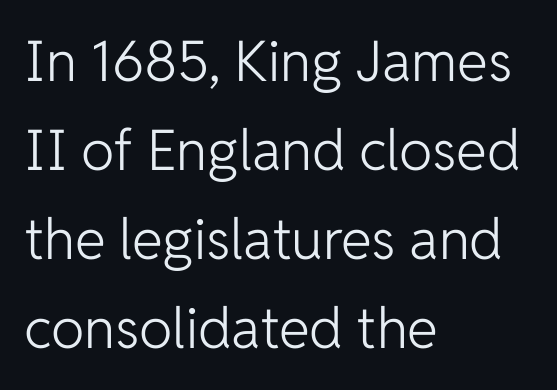
{"serif": "no", "italic": "no", "bold": "no", "weight": "light", "width": "normal", "stroke_contrast": "low", "x_height": "medium", "monospaced": "no", "underline": "no", "align": "left", "line_spacing": "normal", "line_spacing_ratio": 1.59, "letter_spacing": "normal", "letter_spacing_em": 0.0, "glyph_px": 56}
